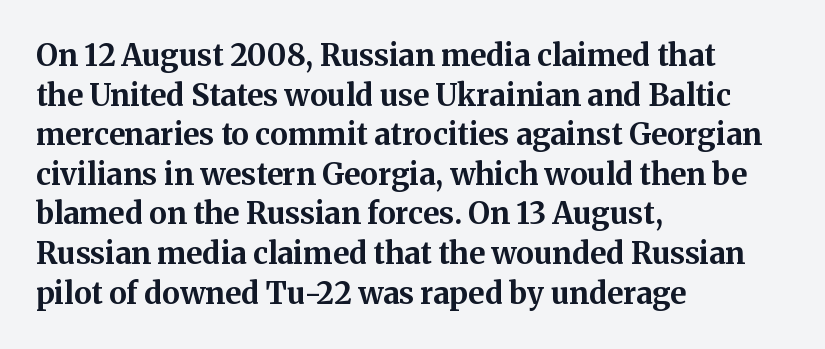
The image shows 30 px bold serif type, upright; set left-aligned, normal line spacing (1.32x), normal letter spacing, not underlined; medium stroke contrast and a medium x-height.
